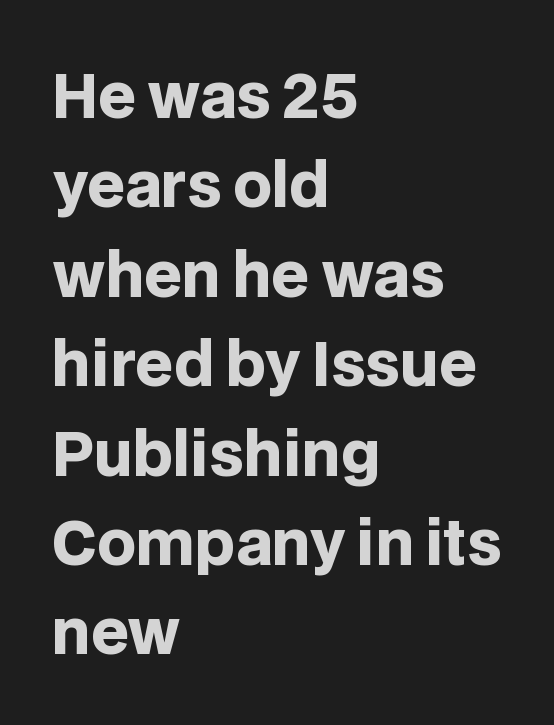
Q: Is the text bold? A: Yes.
Q: Is the text italic (slanted)? A: No, it is upright.
Q: Is the typeface a serif or a sans-serif typeface? A: Sans-serif.
Q: Is the text underlined? A: No.
Q: How is the paragraph aligned? A: Left-aligned.
Q: Is the spacing between letters normal or unusually wide? A: Normal.
Q: Is the spacing between lines tight, normal or loose? A: Normal.
Q: Width (condensed, normal, or wide)? A: Normal.
Q: Stroke contrast? A: Low.
Q: x-height? A: Large.
Q: Monospaced? A: No.
